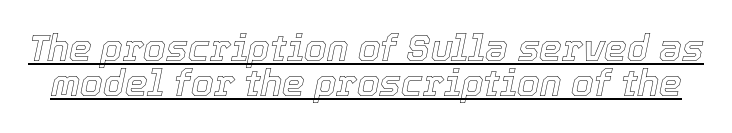
The image shows 36 px text type, italic (leaning right); set tight line spacing (0.98x), normal letter spacing, underlined; a medium x-height.
